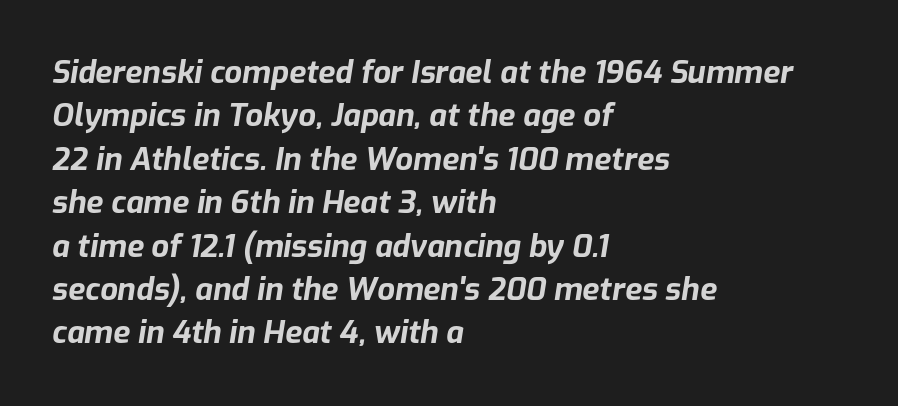
The image shows 31 px bold type, italic (leaning right); set left-aligned, normal line spacing (1.4x), normal letter spacing, not underlined; low stroke contrast and a medium x-height.
